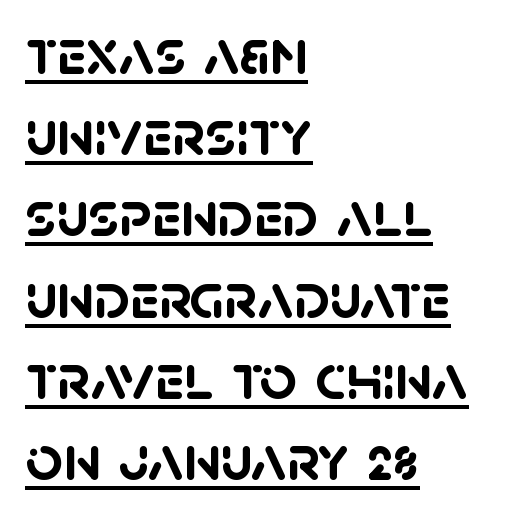
Q: Is the text bold? A: Yes.
Q: Is the typeface a serif or a sans-serif typeface? A: Sans-serif.
Q: Is the text underlined? A: Yes.
Q: How is the paragraph aligned? A: Left-aligned.
Q: Is the spacing between letters normal or unusually wide? A: Normal.
Q: Is the spacing between lines tight, normal or loose? A: Normal.
Q: Width (condensed, normal, or wide)? A: Normal.
Q: Stroke contrast? A: Low.
Q: x-height? A: Large.
Q: Monospaced? A: No.
